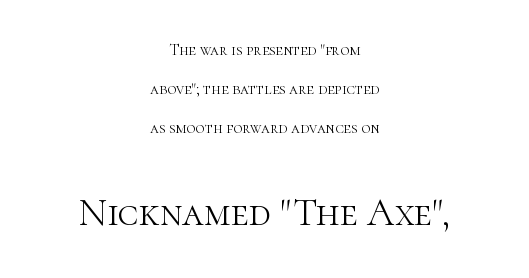
The image shows 39 px light serif type, upright; set centered, loose line spacing (2.44x), normal letter spacing, not underlined; the second (bottom) block is 2.44x larger; high stroke contrast and a medium x-height.
